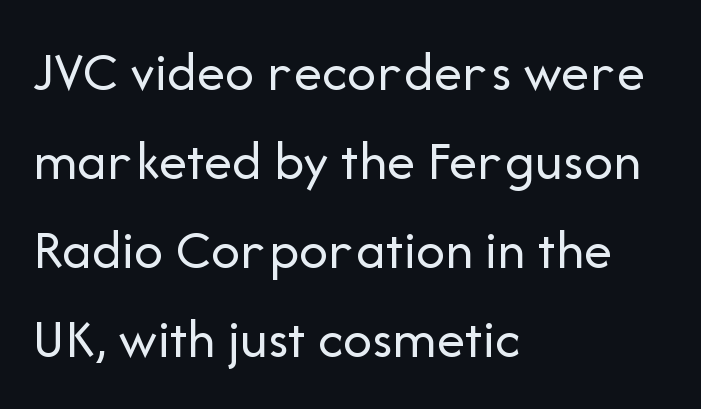
Q: Is the text bold? A: No.
Q: Is the text italic (slanted)? A: No, it is upright.
Q: Is the typeface a serif or a sans-serif typeface? A: Sans-serif.
Q: Is the text underlined? A: No.
Q: How is the paragraph aligned? A: Left-aligned.
Q: Is the spacing between letters normal or unusually wide? A: Normal.
Q: Is the spacing between lines tight, normal or loose? A: Normal.
Q: Width (condensed, normal, or wide)? A: Normal.
Q: Stroke contrast? A: Low.
Q: x-height? A: Medium.
Q: Monospaced? A: No.
